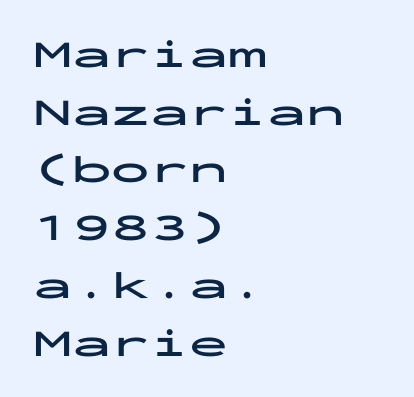
{"serif": "no", "italic": "no", "bold": "yes", "weight": "bold", "width": "wide", "stroke_contrast": "low", "x_height": "medium", "monospaced": "yes", "underline": "no", "align": "left", "line_spacing": "normal", "line_spacing_ratio": 1.48, "letter_spacing": "normal", "letter_spacing_em": 0.0, "glyph_px": 39}
